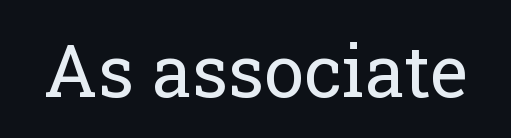
{"serif": "yes", "italic": "no", "bold": "no", "weight": "regular", "width": "normal", "stroke_contrast": "low", "x_height": "medium", "monospaced": "no", "underline": "no", "letter_spacing": "normal", "letter_spacing_em": 0.0, "glyph_px": 72}
